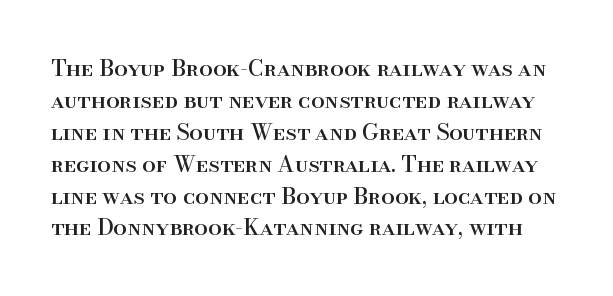
Descenders are the only things crossing below the line. Tracking value appears to be zero — textbook default spacing. Posture: straight, roman, zero tilt. How would I describe the line gaps? Plain and ordinary.
